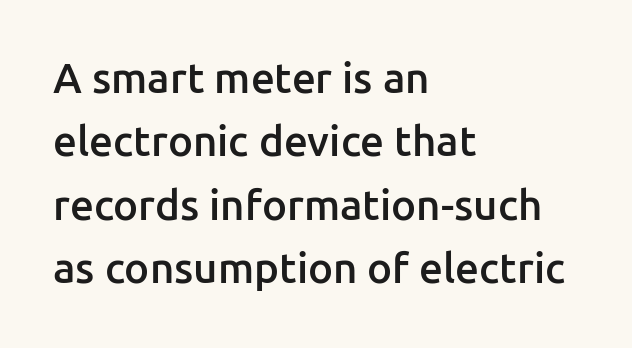
Q: Is the text bold? A: Semi-bold.
Q: Is the text italic (slanted)? A: No, it is upright.
Q: Is the typeface a serif or a sans-serif typeface? A: Sans-serif.
Q: Is the text underlined? A: No.
Q: How is the paragraph aligned? A: Left-aligned.
Q: Is the spacing between letters normal or unusually wide? A: Normal.
Q: Is the spacing between lines tight, normal or loose? A: Normal.
Q: Width (condensed, normal, or wide)? A: Normal.
Q: Stroke contrast? A: Low.
Q: x-height? A: Medium.
Q: Monospaced? A: No.
